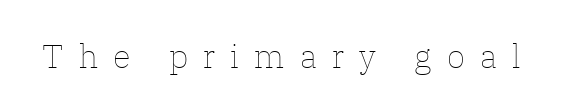
Q: Is the text bold? A: No.
Q: Is the text italic (slanted)? A: No, it is upright.
Q: Is the text underlined? A: No.
Q: Is the spacing between letters normal or unusually wide? A: Unusually wide.
Q: Width (condensed, normal, or wide)? A: Normal.
Q: Stroke contrast? A: Low.
Q: x-height? A: Medium.
Q: Monospaced? A: No.
